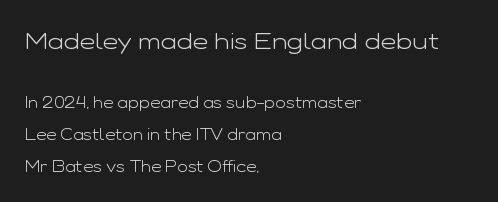
Q: Is the text bold? A: No.
Q: Is the text italic (slanted)? A: No, it is upright.
Q: Is the text underlined? A: No.
Q: How is the paragraph aligned? A: Left-aligned.
Q: Is the spacing between letters normal or unusually wide? A: Normal.
Q: Is the spacing between lines tight, normal or loose? A: Loose.
Q: Which block of text is set in a larger size, the first (top) or the second (bottom)? A: The first (top) one.
